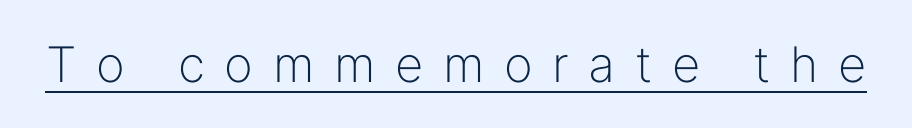
The image shows 49 px light sans-serif type, upright; set unusually wide letter spacing (+0.4 em), underlined; low stroke contrast and a medium x-height.
